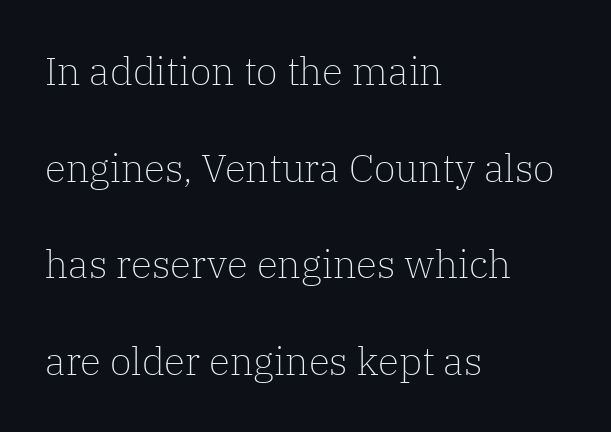
Q: Is the text bold? A: No.
Q: Is the text italic (slanted)? A: No, it is upright.
Q: Is the typeface a serif or a sans-serif typeface? A: Serif.
Q: Is the text underlined? A: No.
Q: How is the paragraph aligned? A: Left-aligned.
Q: Is the spacing between letters normal or unusually wide? A: Normal.
Q: Is the spacing between lines tight, normal or loose? A: Loose.
Q: Width (condensed, normal, or wide)? A: Normal.
Q: Stroke contrast? A: Low.
Q: x-height? A: Medium.
Q: Monospaced? A: No.
